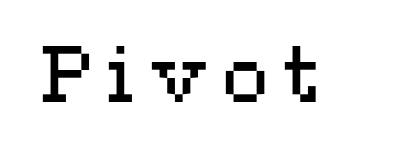
The image shows 77 px regular-weight, wide type, upright; set not underlined; medium stroke contrast and a medium x-height.
